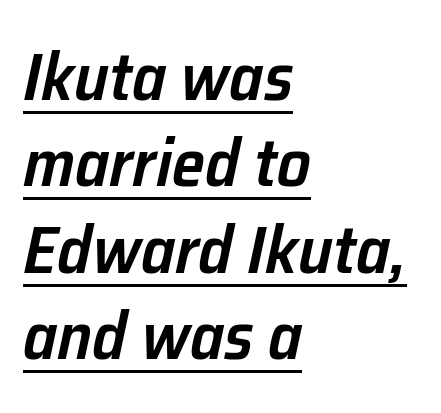
The space between consecutive lines is moderate. The rendering uses natural spacing where letterforms have individual widths. Style check: oblique. Each line of the rendering has a horizontal stroke beneath the glyphs.
